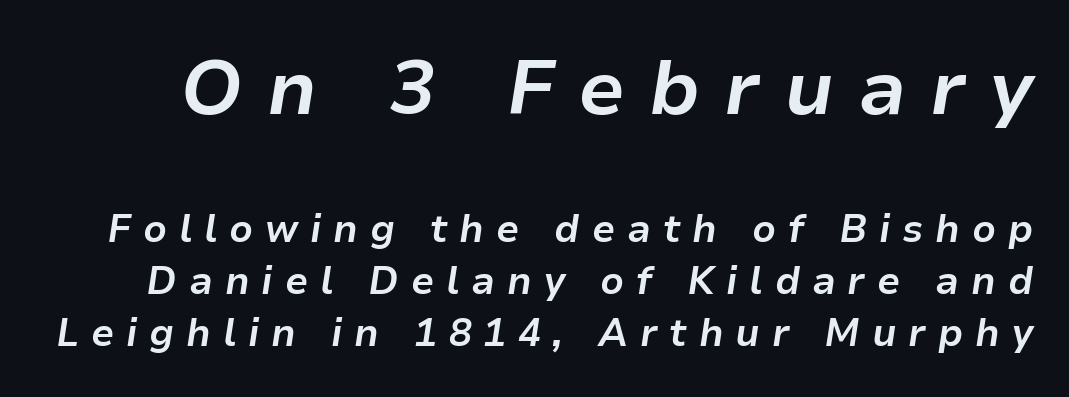
Q: Is the text bold? A: Yes.
Q: Is the text italic (slanted)? A: Yes, it leans right by about 9 degrees.
Q: Is the text underlined? A: No.
Q: Is the spacing between letters normal or unusually wide? A: Unusually wide.
Q: Is the spacing between lines tight, normal or loose? A: Normal.
Q: Which block of text is set in a larger size, the first (top) or the second (bottom)? A: The first (top) one.
Q: Width (condensed, normal, or wide)? A: Normal.
Q: Stroke contrast? A: Low.
Q: x-height? A: Medium.
Q: Monospaced? A: No.
